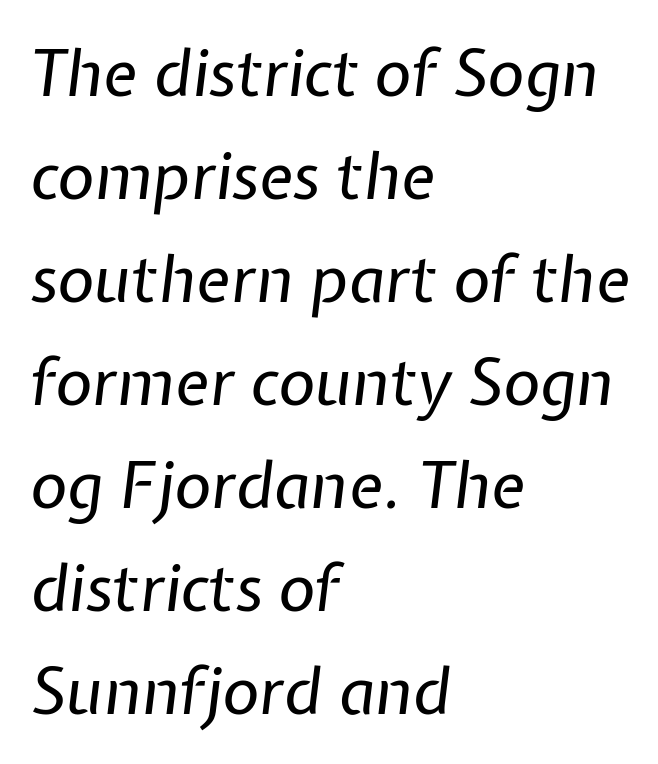
Q: Is the text bold? A: No.
Q: Is the text italic (slanted)? A: Yes, it leans right by about 7 degrees.
Q: Is the text underlined? A: No.
Q: How is the paragraph aligned? A: Left-aligned.
Q: Is the spacing between letters normal or unusually wide? A: Normal.
Q: Is the spacing between lines tight, normal or loose? A: Normal.
Q: Width (condensed, normal, or wide)? A: Normal.
Q: Stroke contrast? A: Low.
Q: x-height? A: Medium.
Q: Monospaced? A: No.
